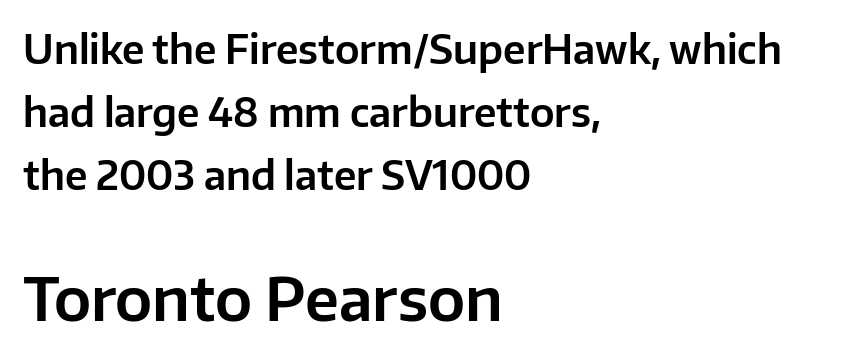
Nothing sits at the stroke ends, so this counts as sans-serif. Layout note: lines flush left. Honestly, there is no underline to notice here at all. These lines keep a tight, regular rhythm from letter to letter. Which chunk is bigger? The second one — the bottom block dwarfs the top.
